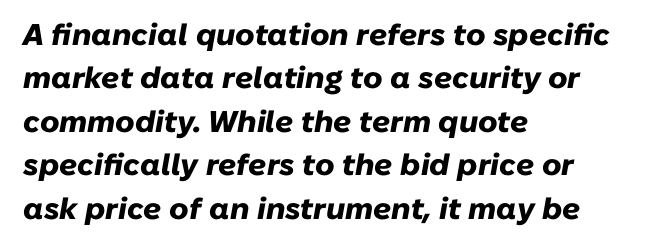
The image shows 30 px heavy type, italic (leaning right); set left-aligned, normal line spacing (1.45x), normal letter spacing, not underlined; low stroke contrast and a medium x-height.
